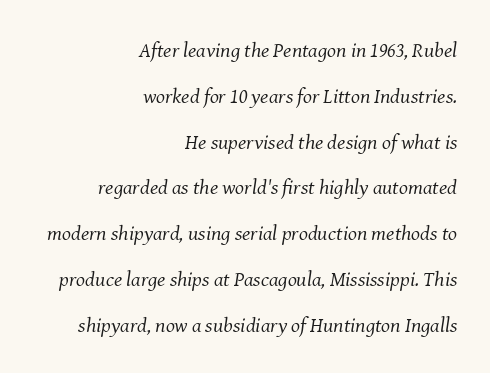
Q: Is the text bold? A: No.
Q: Is the text italic (slanted)? A: Yes, it leans right by about 8 degrees.
Q: Is the text underlined? A: No.
Q: How is the paragraph aligned? A: Right-aligned.
Q: Is the spacing between letters normal or unusually wide? A: Normal.
Q: Is the spacing between lines tight, normal or loose? A: Loose.
